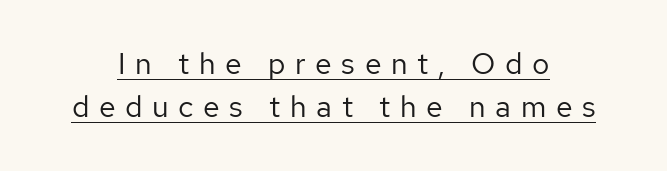
{"serif": "no", "italic": "no", "bold": "no", "weight": "regular", "width": "normal", "stroke_contrast": "low", "x_height": "medium", "monospaced": "no", "underline": "yes", "line_spacing": "normal", "line_spacing_ratio": 1.44, "letter_spacing": "wide", "letter_spacing_em": 0.32, "glyph_px": 30}
